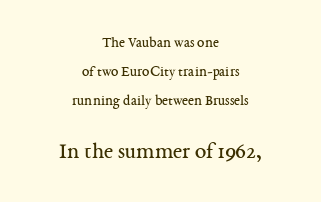
Q: Is the text bold? A: No.
Q: Is the text italic (slanted)? A: No, it is upright.
Q: Is the text underlined? A: No.
Q: How is the paragraph aligned? A: Centered.
Q: Is the spacing between letters normal or unusually wide? A: Normal.
Q: Is the spacing between lines tight, normal or loose? A: Loose.
Q: Which block of text is set in a larger size, the first (top) or the second (bottom)? A: The second (bottom) one.
